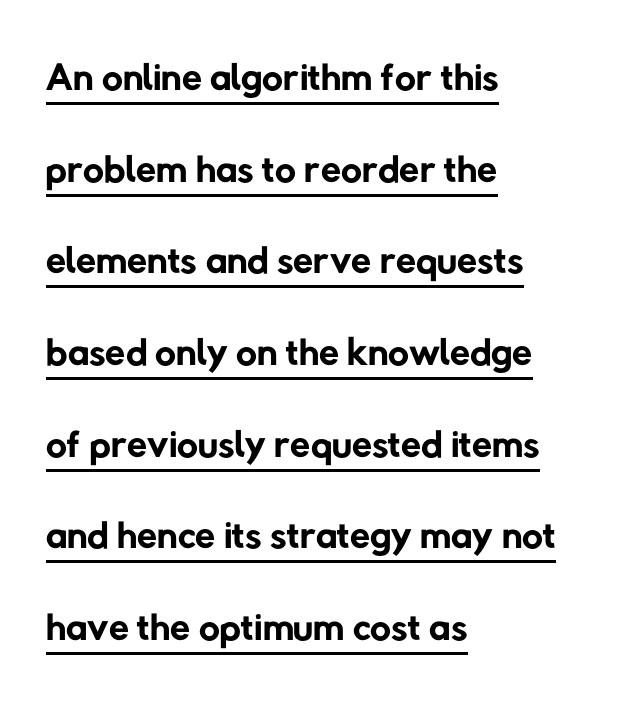
The image shows 58 px regular-weight sans-serif type; set left-aligned, normal line spacing (1.58x), normal letter spacing, underlined; low stroke contrast and a medium x-height.
